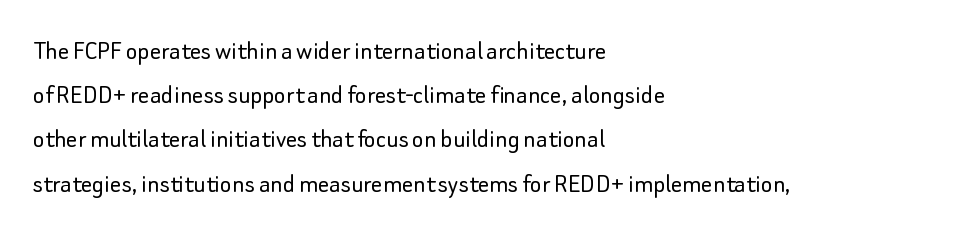
Q: Is the text bold? A: No.
Q: Is the text italic (slanted)? A: No, it is upright.
Q: Is the typeface a serif or a sans-serif typeface? A: Sans-serif.
Q: Is the text underlined? A: No.
Q: How is the paragraph aligned? A: Left-aligned.
Q: Is the spacing between letters normal or unusually wide? A: Normal.
Q: Is the spacing between lines tight, normal or loose? A: Normal.
Q: Width (condensed, normal, or wide)? A: Normal.
Q: Stroke contrast? A: Low.
Q: x-height? A: Small.
Q: Monospaced? A: No.
